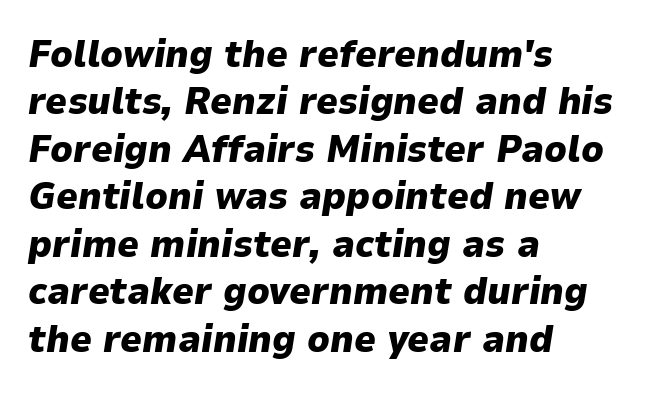
The passage shown is typed in a proportional face where columns would drift. The rows are spaced the way most documents space them. Plenty of ink on the page — the face is bold. Where is the straight margin? On the left. Words float on clear page, feet unadorned.
